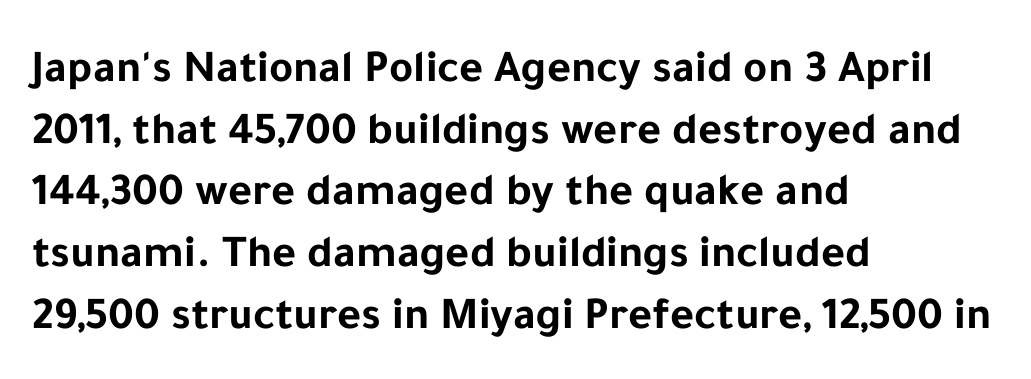
Quick note: underline off. This block has exactly the height ordinary leading produces. The font is running at its bold setting. Leftover space on each line is placed entirely after the last word. Proportional: the letters do not fall into vertical columns.
